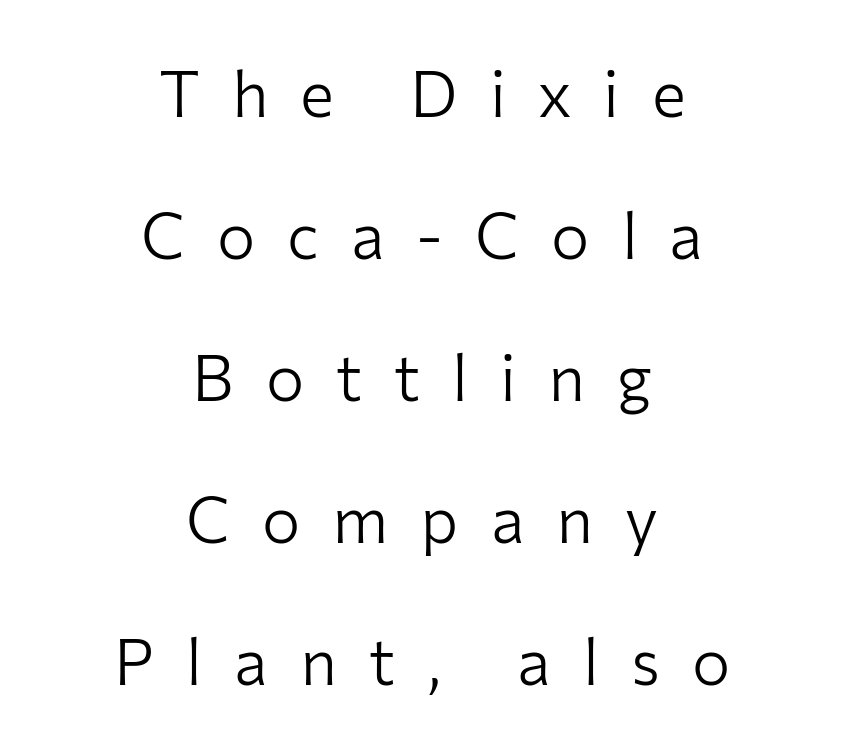
Unbolded letterforms with no extra heft. Is there much room between lines? Yes — plenty of vertical air separates them. The lettering stays uniformly vertical, giving the passage a roman look. The specimen omits any rule beneath the text block's lines. Alignment: centered.
